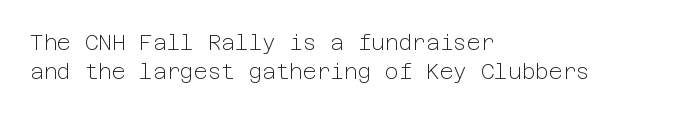
A clean baseline with only descenders dipping below it. If you drew a line through each stem, it would be perfectly vertical. Honestly, the row spacing looks completely unremarkable. Is this a heavy cut? Hardly; it is regular or lighter.
